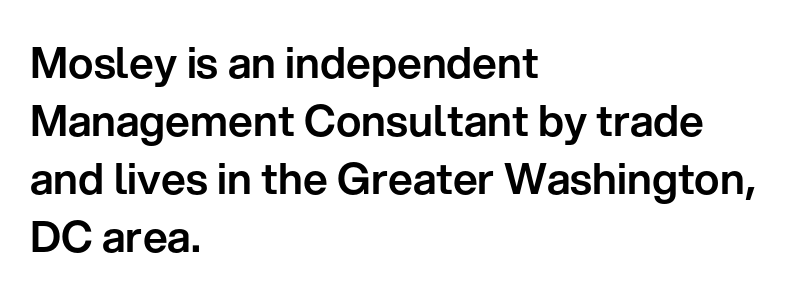
The image shows 43 px sans-serif type, upright; set left-aligned, normal line spacing (1.35x), normal letter spacing, not underlined; low stroke contrast and a medium x-height.
